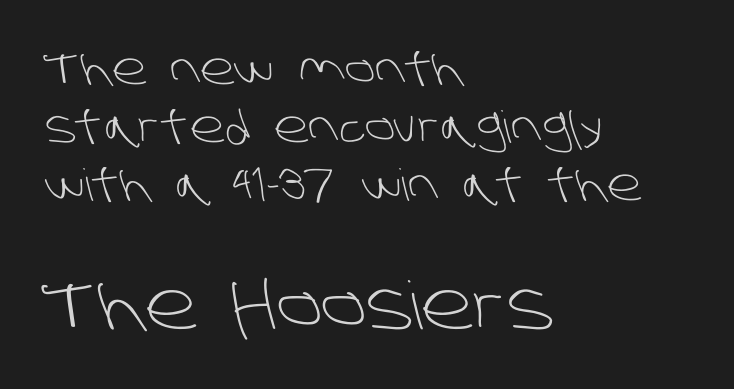
{"serif": "no", "bold": "no", "weight": "light", "width": "normal", "stroke_contrast": "low", "x_height": "large", "monospaced": "no", "underline": "no", "align": "left", "line_spacing": "normal", "line_spacing_ratio": 1.32, "letter_spacing": "normal", "letter_spacing_em": 0.0, "larger_block": "second", "size_ratio": 1.5, "glyph_px": 66}
